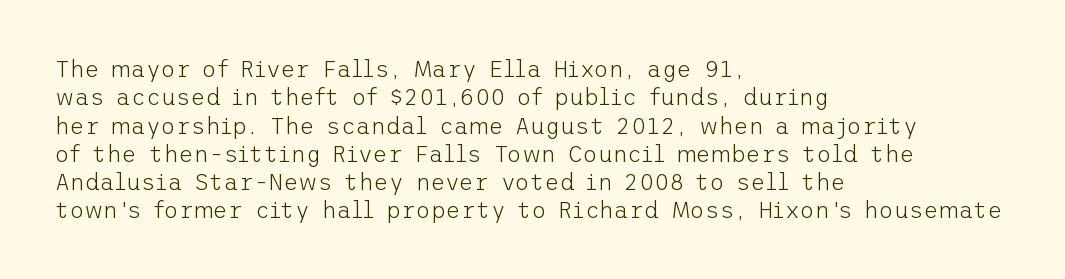
The image shows 23 px text type, upright; set left-aligned, line spacing 1.23x, normal letter spacing, not underlined.
